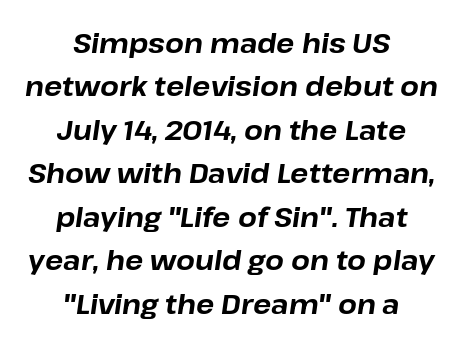
{"italic": "yes", "lean": "right", "slant_degrees": 8, "bold": "yes", "underline": "no", "align": "center", "line_spacing": "normal", "line_spacing_ratio": 1.61, "letter_spacing": "normal", "letter_spacing_em": 0.0, "glyph_px": 27}
